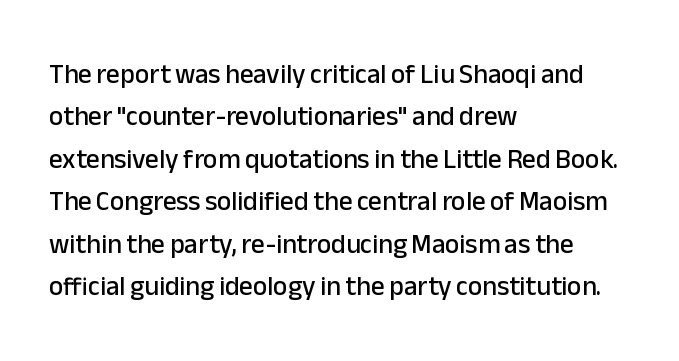
Successive baselines arrive at the customary interval. Tall strokes in this sample are plumb rather than angled. Where is the straight margin? On the left. Lines of text with bare space underneath. Each word holds together tightly as a unit, with standard inter-letter gaps.
